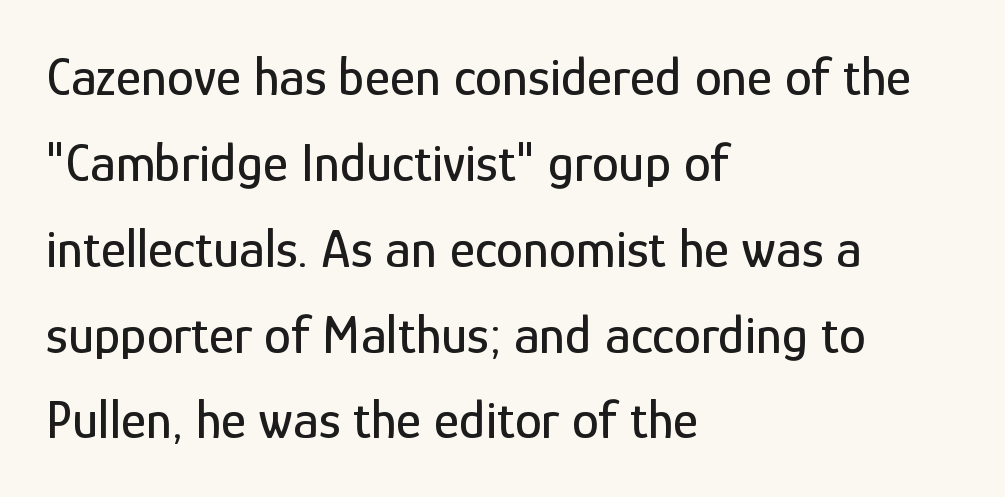
Q: Is the text italic (slanted)? A: No, it is upright.
Q: Is the typeface a serif or a sans-serif typeface? A: Sans-serif.
Q: Is the text underlined? A: No.
Q: How is the paragraph aligned? A: Left-aligned.
Q: Is the spacing between letters normal or unusually wide? A: Normal.
Q: Is the spacing between lines tight, normal or loose? A: Normal.
Q: Width (condensed, normal, or wide)? A: Condensed.
Q: Stroke contrast? A: Low.
Q: x-height? A: Medium.
Q: Monospaced? A: No.
